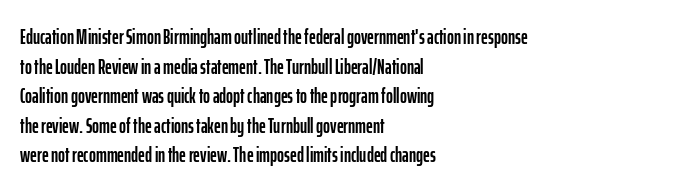
The image shows 21 px text type, upright; set left-aligned, normal line spacing (1.41x), normal letter spacing, not underlined.
